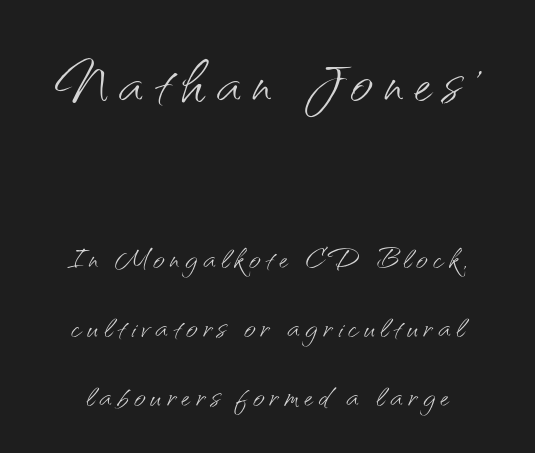
{"serif": "no", "bold": "no", "weight": "light", "width": "normal", "stroke_contrast": "medium", "x_height": "small", "monospaced": "no", "underline": "no", "align": "center", "line_spacing_ratio": 1.72, "larger_block": "first", "size_ratio": 1.98, "glyph_px": 79}
